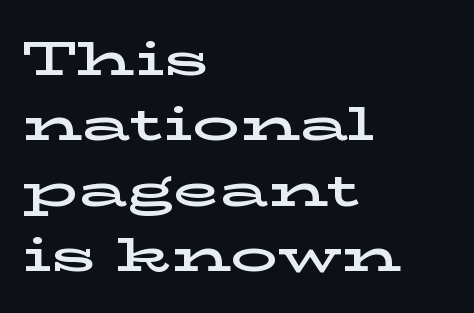
The passage is arranged the way most books set body copy — flush left. Just letters on the line, the space beneath them empty. Designer's note — italics off, roman on. These lines sit exactly where default settings would place them.
